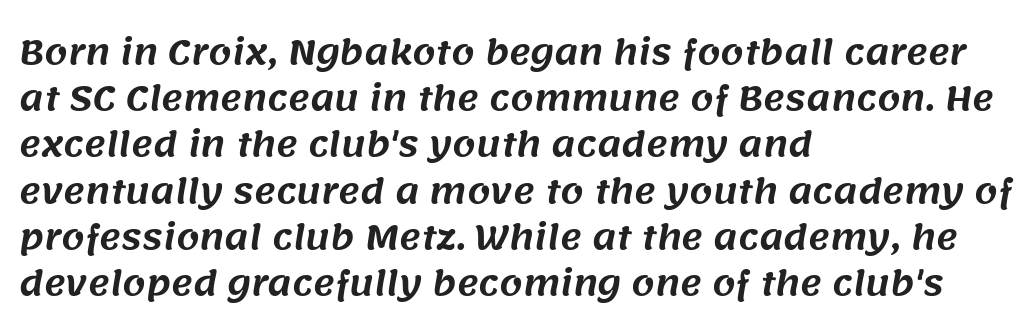
Q: Is the typeface a serif or a sans-serif typeface? A: Sans-serif.
Q: Is the text underlined? A: No.
Q: How is the paragraph aligned? A: Left-aligned.
Q: Is the spacing between letters normal or unusually wide? A: Normal.
Q: Is the spacing between lines tight, normal or loose? A: Normal.
Q: Width (condensed, normal, or wide)? A: Normal.
Q: Stroke contrast? A: Medium.
Q: x-height? A: Large.
Q: Monospaced? A: No.
